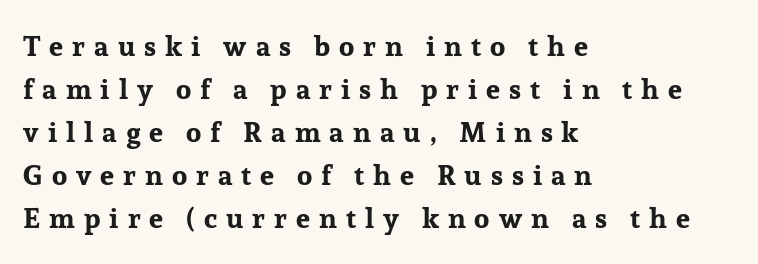
Q: Is the text bold? A: Yes.
Q: Is the text italic (slanted)? A: No, it is upright.
Q: Is the typeface a serif or a sans-serif typeface? A: Serif.
Q: Is the text underlined? A: No.
Q: How is the paragraph aligned? A: Left-aligned.
Q: Is the spacing between letters normal or unusually wide? A: Unusually wide.
Q: Is the spacing between lines tight, normal or loose? A: Normal.
Q: Width (condensed, normal, or wide)? A: Normal.
Q: Stroke contrast? A: Low.
Q: x-height? A: Medium.
Q: Monospaced? A: No.
